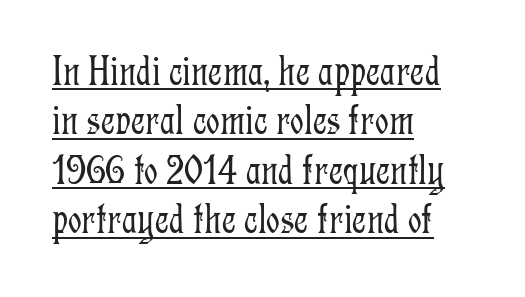
{"serif": "yes", "italic": "no", "bold": "no", "weight": "light", "width": "condensed", "stroke_contrast": "low", "x_height": "medium", "monospaced": "no", "underline": "yes", "align": "left", "line_spacing": "tight", "line_spacing_ratio": 1.15, "letter_spacing": "normal", "letter_spacing_em": 0.0, "glyph_px": 43}
